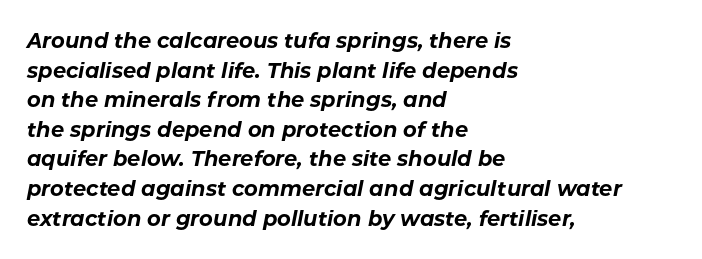
Q: Is the text bold? A: Yes.
Q: Is the text italic (slanted)? A: Yes, it leans right by about 11 degrees.
Q: Is the text underlined? A: No.
Q: How is the paragraph aligned? A: Left-aligned.
Q: Is the spacing between letters normal or unusually wide? A: Normal.
Q: Is the spacing between lines tight, normal or loose? A: Normal.
